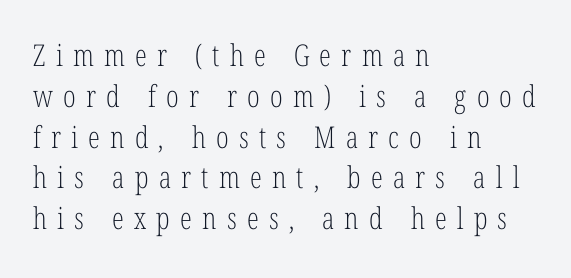
Q: Is the text bold? A: No.
Q: Is the text italic (slanted)? A: No, it is upright.
Q: Is the typeface a serif or a sans-serif typeface? A: Serif.
Q: Is the text underlined? A: No.
Q: How is the paragraph aligned? A: Left-aligned.
Q: Is the spacing between letters normal or unusually wide? A: Unusually wide.
Q: Is the spacing between lines tight, normal or loose? A: Normal.
Q: Width (condensed, normal, or wide)? A: Condensed.
Q: Stroke contrast? A: Low.
Q: x-height? A: Medium.
Q: Monospaced? A: No.
